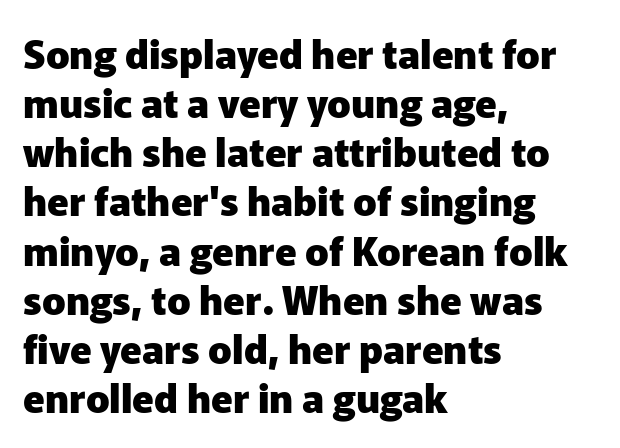
Proportional: the letters do not fall into vertical columns. Default kerning and tracking; the words read as compact shapes. Thick stems and heavy bowls — unmistakably bold. Ascenders rise straight up at ninety degrees.
